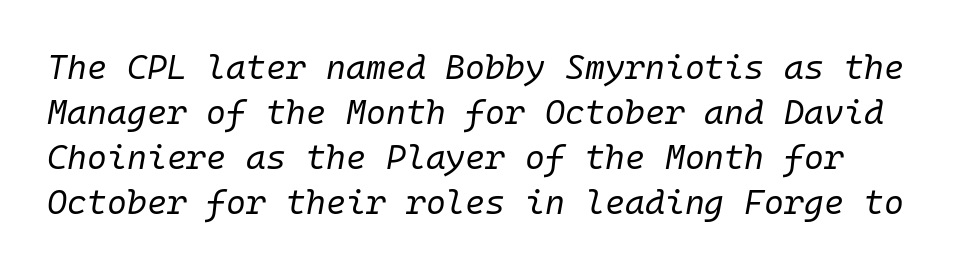
Q: Is the text bold? A: No.
Q: Is the text italic (slanted)? A: Yes, it leans right by about 10 degrees.
Q: Is the text underlined? A: No.
Q: Is the spacing between letters normal or unusually wide? A: Normal.
Q: Is the spacing between lines tight, normal or loose? A: Normal.
Q: Width (condensed, normal, or wide)? A: Normal.
Q: Stroke contrast? A: Low.
Q: x-height? A: Medium.
Q: Monospaced? A: Yes.
